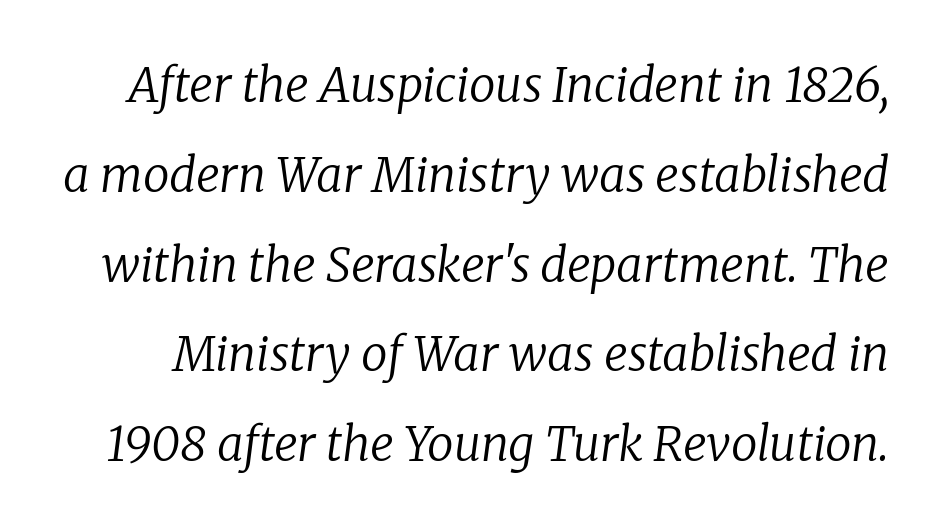
{"serif": "yes", "italic": "yes", "lean": "right", "slant_degrees": 8, "bold": "no", "weight": "regular", "width": "normal", "stroke_contrast": "low", "x_height": "medium", "monospaced": "no", "underline": "no", "line_spacing": "loose", "line_spacing_ratio": 1.91, "letter_spacing": "normal", "letter_spacing_em": 0.0, "glyph_px": 47}
